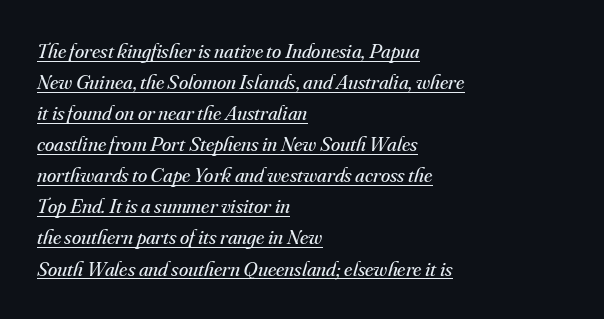
Q: Is the text bold? A: No.
Q: Is the text italic (slanted)? A: Yes, it leans right by about 16 degrees.
Q: Is the text underlined? A: Yes.
Q: How is the paragraph aligned? A: Left-aligned.
Q: Is the spacing between letters normal or unusually wide? A: Normal.
Q: Is the spacing between lines tight, normal or loose? A: Normal.
